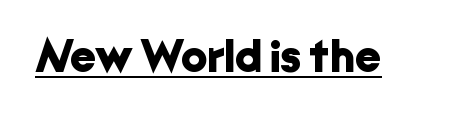
The image shows 46 px bold sans-serif type, upright; set normal letter spacing, underlined; low stroke contrast and a medium x-height.
